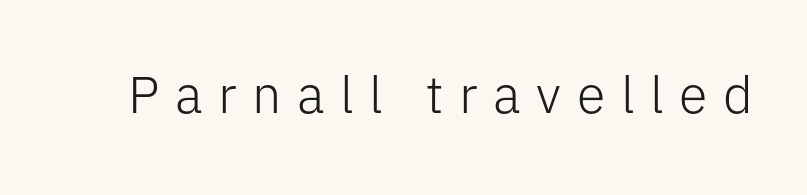
Q: Is the text bold? A: No.
Q: Is the text italic (slanted)? A: No, it is upright.
Q: Is the typeface a serif or a sans-serif typeface? A: Sans-serif.
Q: Is the text underlined? A: No.
Q: Is the spacing between letters normal or unusually wide? A: Unusually wide.
Q: Width (condensed, normal, or wide)? A: Normal.
Q: Stroke contrast? A: Low.
Q: x-height? A: Medium.
Q: Monospaced? A: No.
